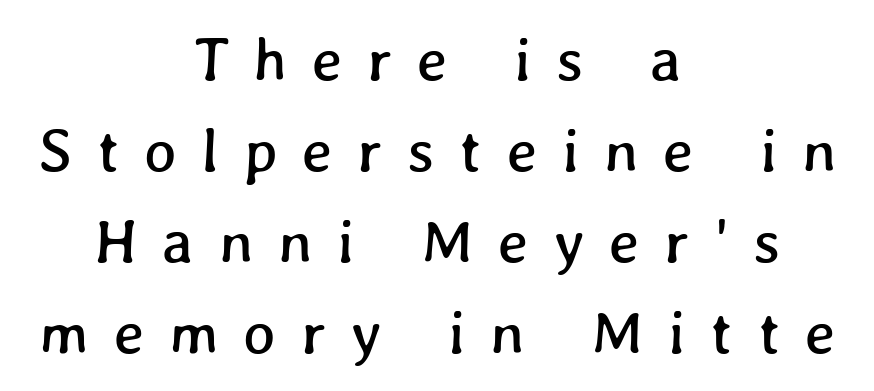
The image shows 61 px text type; set centered, normal line spacing (1.49x), unusually wide letter spacing (+0.41 em), not underlined; low stroke contrast and a medium x-height.
